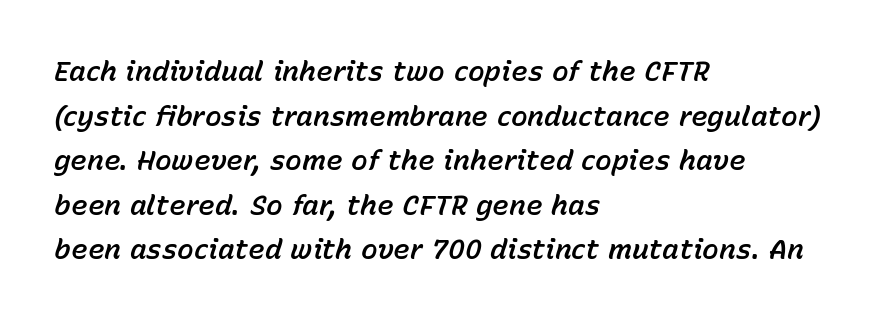
The image shows 28 px text type, italic (leaning right); set left-aligned, normal line spacing (1.59x), normal letter spacing, not underlined; low stroke contrast and a medium x-height.
